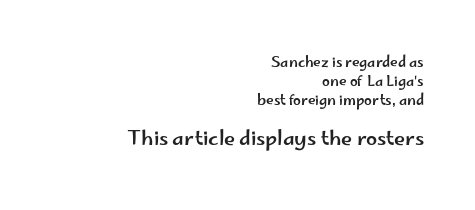
The image shows 20 px text type, upright; set right-aligned, normal line spacing (1.34x), normal letter spacing, not underlined; the second (bottom) block is 1.43x larger.
